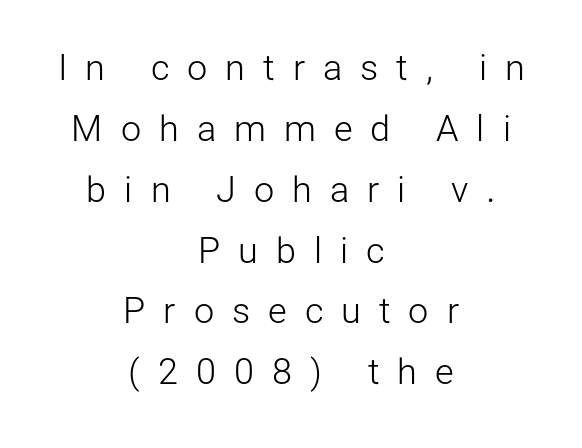
The passage shown is not bold in any degree. Each letter keeps its own natural width here, so spacing adapts to shape. Evenly set lines give the paragraph a standard silhouette. Students, note that the glyphs here are deliberately spaced far apart. Vertical strokes here are truly vertical. Beneath every word, the page is bare.
